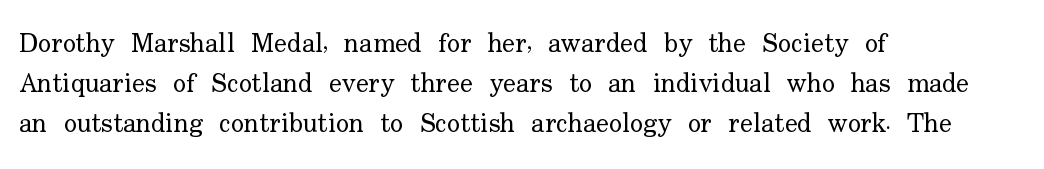
Q: Is the text bold? A: No.
Q: Is the text italic (slanted)? A: No, it is upright.
Q: Is the text underlined? A: No.
Q: How is the paragraph aligned? A: Left-aligned.
Q: Is the spacing between letters normal or unusually wide? A: Normal.
Q: Is the spacing between lines tight, normal or loose? A: Normal.
